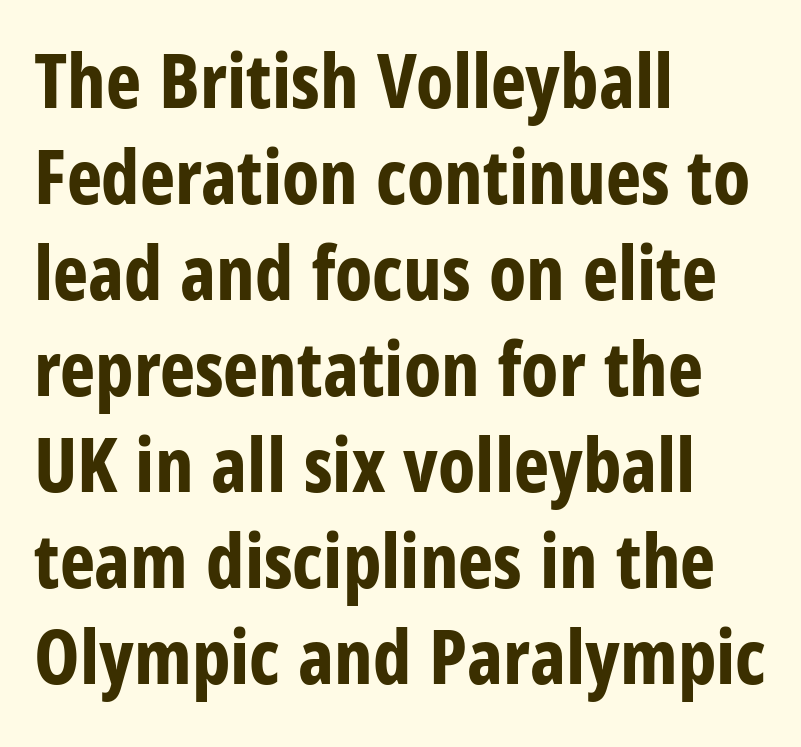
The image shows 75 px bold, condensed sans-serif type, upright; set left-aligned, normal line spacing (1.28x), normal letter spacing, not underlined; low stroke contrast and a large x-height.
